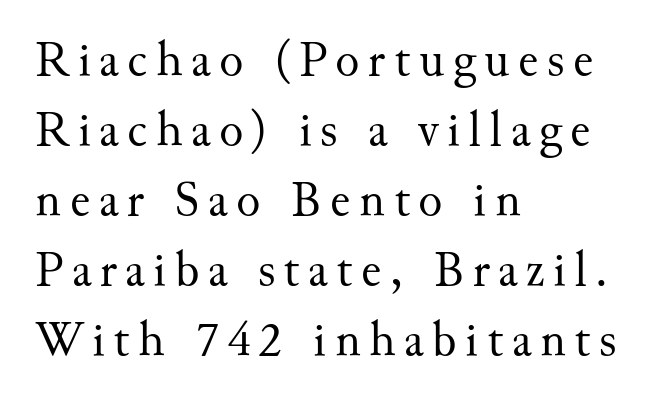
If you drew a line through each stem, it would be perfectly vertical. Stroke mass is kept to a normal reading level or below. These lines are rendered in a variable-pitch font. The glyphs in this specimen are seriffed.
